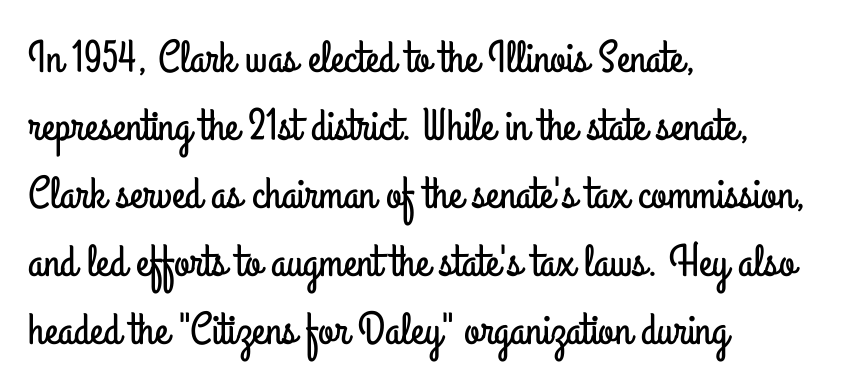
Q: Is the text italic (slanted)? A: No, it is upright.
Q: Is the typeface a serif or a sans-serif typeface? A: Sans-serif.
Q: Is the text underlined? A: No.
Q: How is the paragraph aligned? A: Left-aligned.
Q: Is the spacing between letters normal or unusually wide? A: Normal.
Q: Is the spacing between lines tight, normal or loose? A: Normal.
Q: Width (condensed, normal, or wide)? A: Condensed.
Q: Stroke contrast? A: Low.
Q: x-height? A: Small.
Q: Monospaced? A: No.
